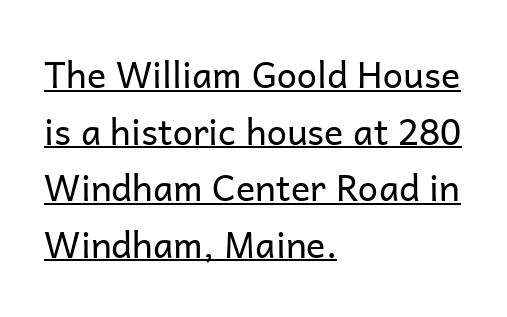
{"serif": "no", "italic": "no", "bold": "no", "weight": "regular", "width": "normal", "stroke_contrast": "low", "x_height": "medium", "monospaced": "no", "underline": "yes", "align": "left", "line_spacing": "normal", "line_spacing_ratio": 1.57, "letter_spacing": "normal", "letter_spacing_em": 0.0, "glyph_px": 36}
